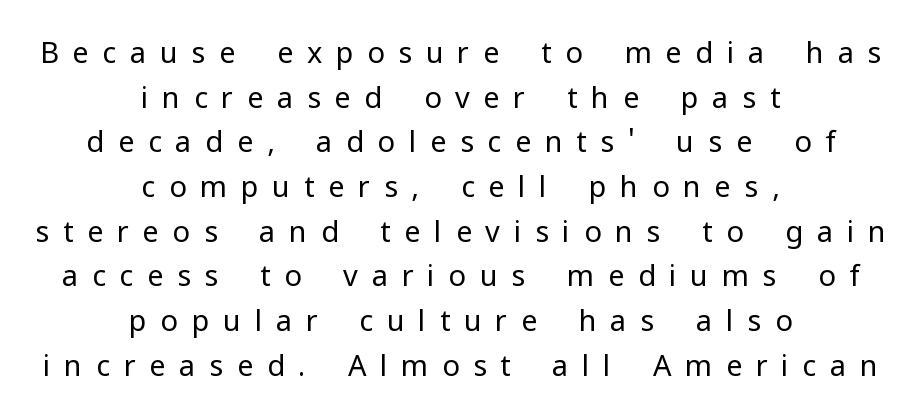
These lines have a slow, spaced-out rhythm from letter to letter. This sample has the flowing, uneven cadence of proportional lettering. You can tell it's not italic because the verticals are truly vertical. The gap between lines stays unmarked.
